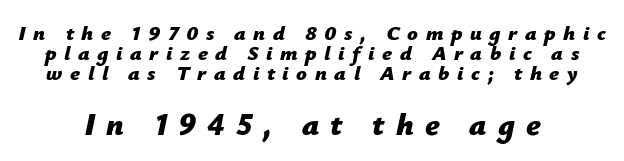
Q: Is the text bold? A: Yes.
Q: Is the text italic (slanted)? A: Yes, it leans right by about 12 degrees.
Q: Is the text underlined? A: No.
Q: Is the spacing between letters normal or unusually wide? A: Unusually wide.
Q: Is the spacing between lines tight, normal or loose? A: Tight.
Q: Which block of text is set in a larger size, the first (top) or the second (bottom)? A: The second (bottom) one.
Q: Width (condensed, normal, or wide)? A: Normal.
Q: Stroke contrast? A: Low.
Q: x-height? A: Medium.
Q: Monospaced? A: No.
